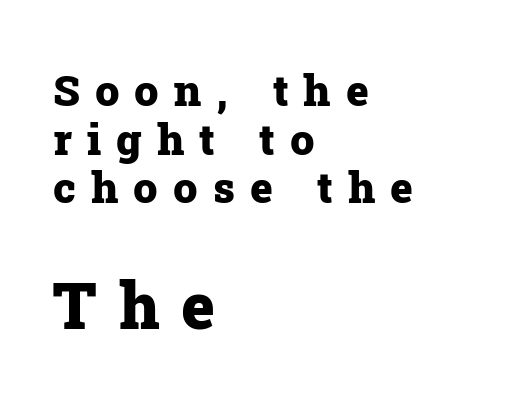
A typesetter would call this leading minimal, almost set solid. Note the varied advance widths — an 'i' is clearly narrower than an 'm'. Little horizontal feet cap the strokes, marking this as serif type. Strong, thick strokes mark this as bold type. This rendering widens character spacing well past its baseline value. Characters remain perfectly vertical along every line.
